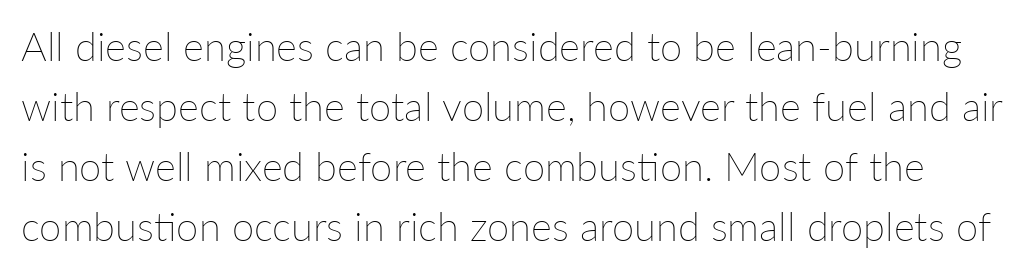
{"italic": "no", "bold": "no", "weight": "thin", "width": "normal", "stroke_contrast": "low", "x_height": "medium", "monospaced": "no", "underline": "no", "line_spacing": "normal", "line_spacing_ratio": 1.5, "letter_spacing": "normal", "letter_spacing_em": 0.0, "glyph_px": 40}
